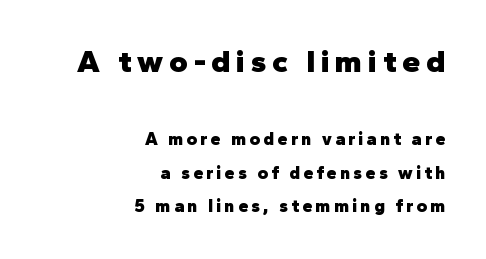
Typographic density is high because the face is bold. The string is rendered with underlining switched off. Size contrast runs from large at the top to small at the bottom. The compositor pushed each line to the right boundary.
